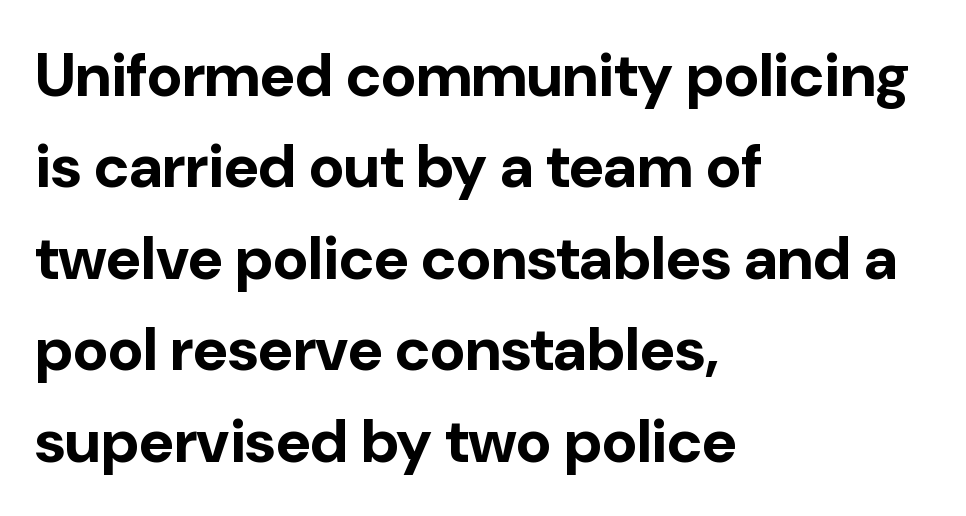
Compared with a centered layout, this one pins lines to the left instead. Descender tails drop into unmarked territory. You can tell it's not italic because the verticals are truly vertical. The font family rendered here belongs to the sans-serif group. Does extra space separate the letters? No, they use regular spacing. Does the weight exceed regular? Yes, all the way to bold.
